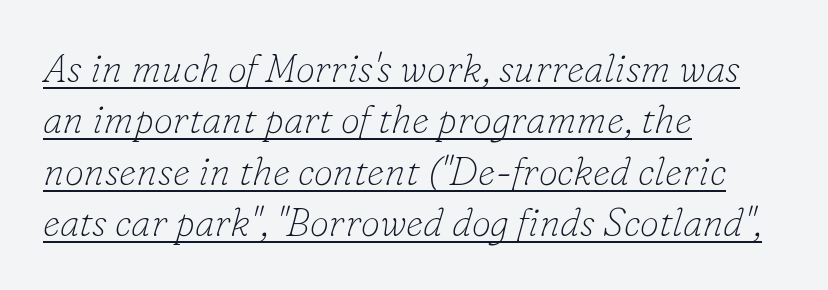
The image shows 39 px thin serif type, italic (leaning right); set left-aligned, normal line spacing (1.32x), normal letter spacing, underlined; low stroke contrast and a small x-height.
